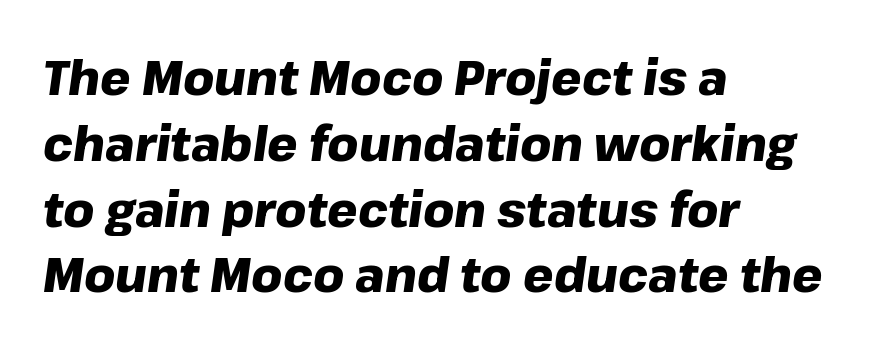
Q: Is the text bold? A: Yes.
Q: Is the text italic (slanted)? A: Yes, it leans right by about 8 degrees.
Q: Is the text underlined? A: No.
Q: How is the paragraph aligned? A: Left-aligned.
Q: Is the spacing between letters normal or unusually wide? A: Normal.
Q: Is the spacing between lines tight, normal or loose? A: Normal.
Q: Width (condensed, normal, or wide)? A: Normal.
Q: Stroke contrast? A: Low.
Q: x-height? A: Medium.
Q: Monospaced? A: No.
